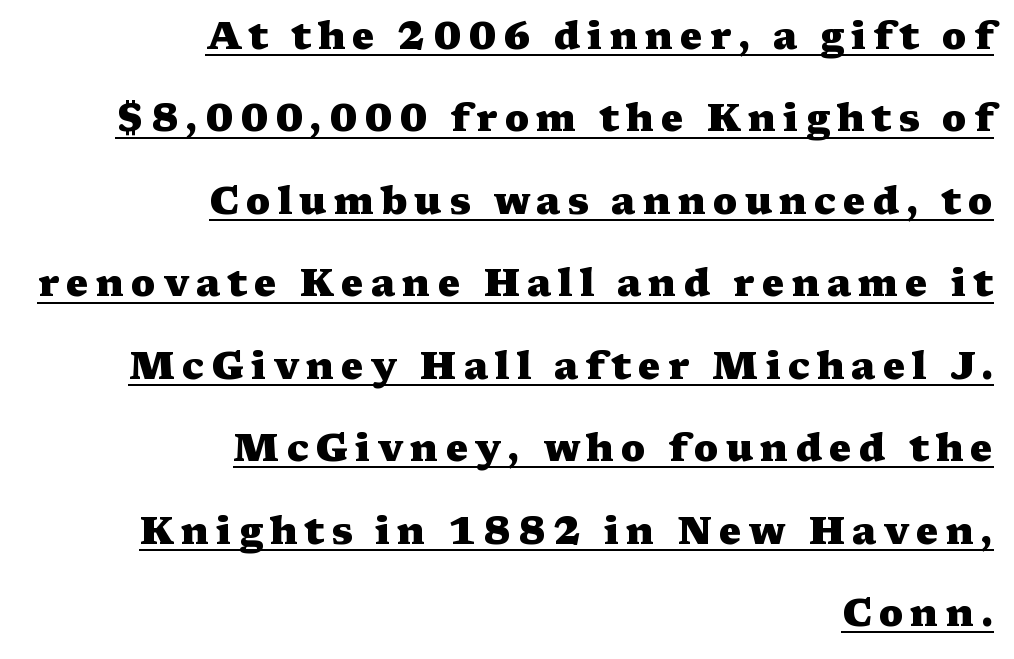
The image shows 38 px heavy, wide serif type, upright; set right-aligned, loose line spacing (2.17x), underlined; medium stroke contrast and a medium x-height.
